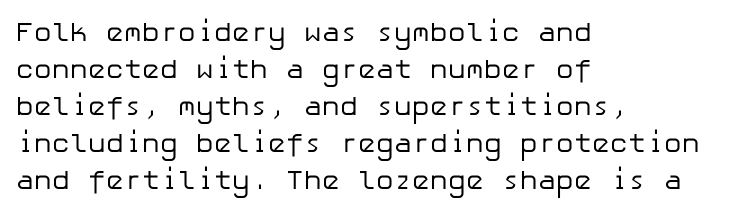
The image shows 27 px text type, upright; set left-aligned, normal line spacing (1.37x), normal letter spacing, not underlined.
